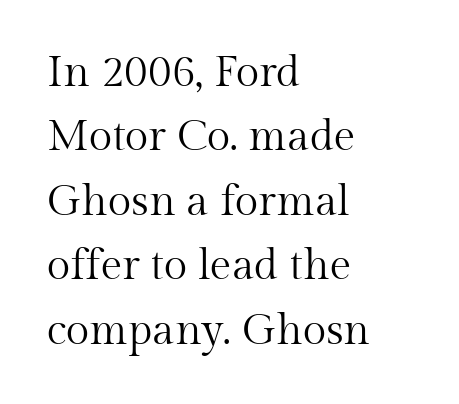
The strokes are not fattened; the text isn't bold. Clear beneath every line of the passage. This block has exactly the height ordinary leading produces. Is the letter spacing exaggerated? No — it looks like the ordinary default. Serifs: yes, visible at the terminals of the letterforms. The passage shown is typed in a proportional face where columns would drift.
